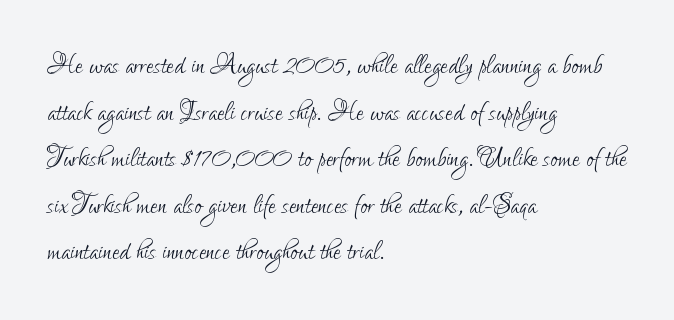
Q: Is the text bold? A: No.
Q: Is the text italic (slanted)? A: Yes.
Q: Is the typeface a serif or a sans-serif typeface? A: Sans-serif.
Q: Is the text underlined? A: No.
Q: How is the paragraph aligned? A: Left-aligned.
Q: Is the spacing between letters normal or unusually wide? A: Normal.
Q: Is the spacing between lines tight, normal or loose? A: Normal.
Q: Width (condensed, normal, or wide)? A: Condensed.
Q: Stroke contrast? A: Low.
Q: x-height? A: Small.
Q: Monospaced? A: No.
